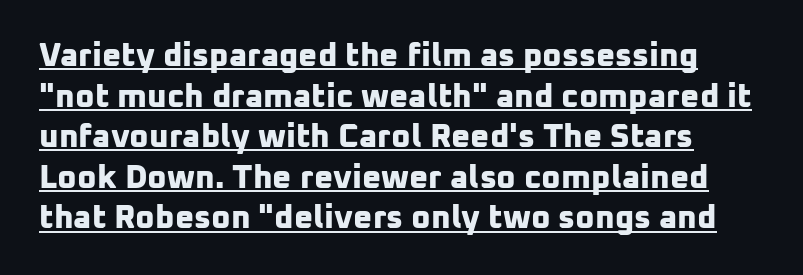
Notice how a bar underscores the lettering throughout. Students, this is bold: see how much ink each stroke carries. Nobody touched the tracking dial on this one. Varying glyph widths throughout — classic text-font behaviour. These lines are composed in type without serifs.
